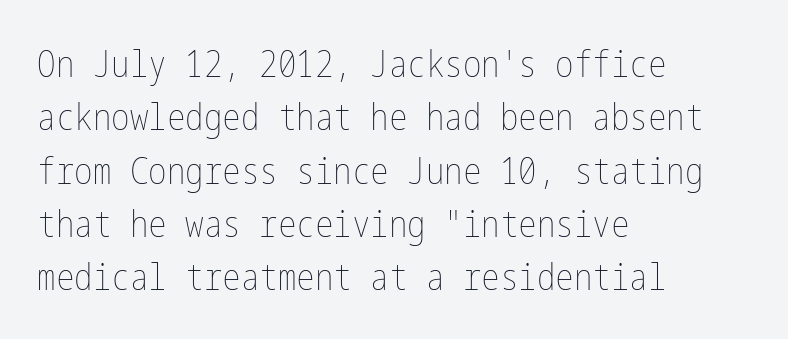
This sample is left-justified, so line endings fall wherever the words run out. Ascenders rise straight up at ninety degrees. The typeface has the unassuming heft of standard copy or less. Anything drawn beneath the words? Only blank space. A normal amount of white space separates one row of letters from the next.
